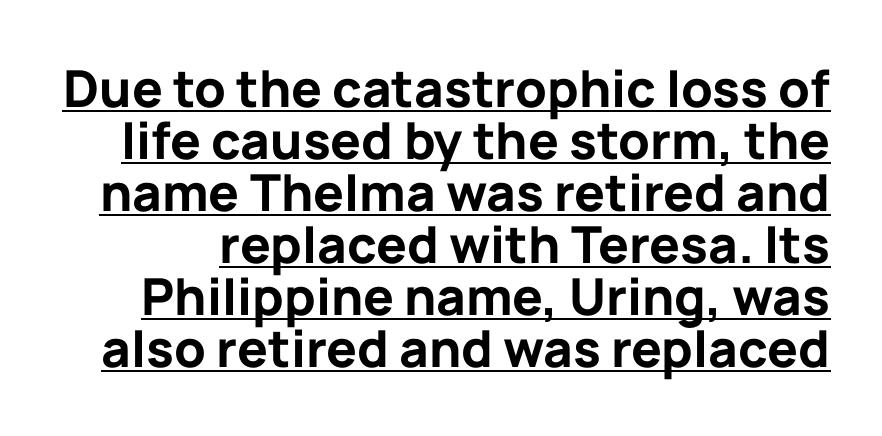
Descenders here cross a horizontal rule under the line. You could not count columns in this text — the font is proportionally spaced. Are there feet on the stems? There aren't — it's a sans. Summary of weight: heavy, a full bold.
